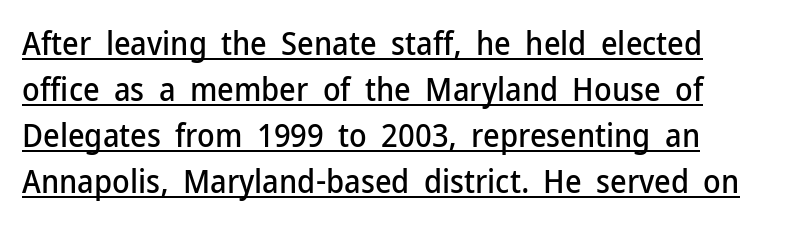
Q: Is the text italic (slanted)? A: No, it is upright.
Q: Is the typeface a serif or a sans-serif typeface? A: Sans-serif.
Q: Is the text underlined? A: Yes.
Q: Is the spacing between letters normal or unusually wide? A: Normal.
Q: Is the spacing between lines tight, normal or loose? A: Normal.
Q: Width (condensed, normal, or wide)? A: Normal.
Q: Stroke contrast? A: Low.
Q: x-height? A: Medium.
Q: Monospaced? A: No.
